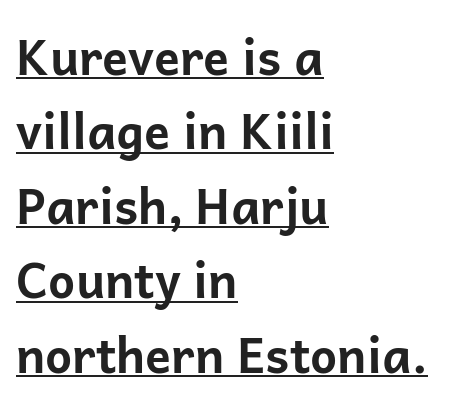
The image shows 48 px bold sans-serif type, upright; set left-aligned, normal line spacing (1.55x), normal letter spacing, underlined; low stroke contrast and a medium x-height.
